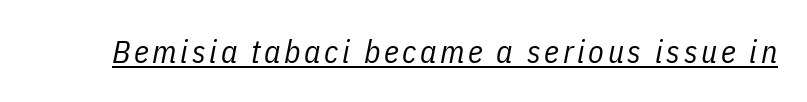
Q: Is the text bold? A: No.
Q: Is the text italic (slanted)? A: Yes, it leans right by about 11 degrees.
Q: Is the text underlined? A: Yes.
Q: Width (condensed, normal, or wide)? A: Condensed.
Q: Stroke contrast? A: Low.
Q: x-height? A: Medium.
Q: Monospaced? A: No.
